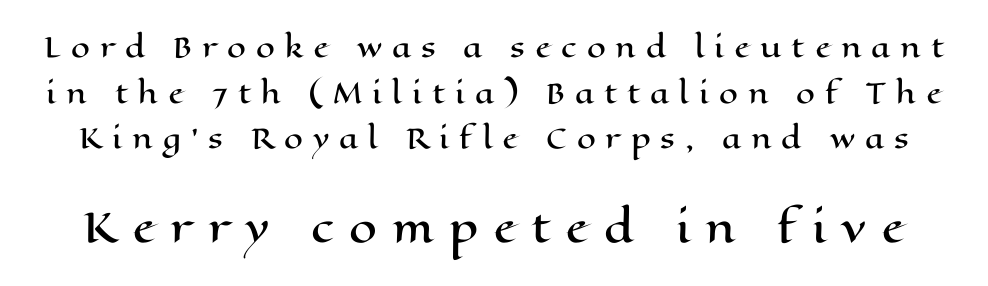
{"italic": "no", "width": "wide", "stroke_contrast": "high", "x_height": "medium", "monospaced": "no", "underline": "no", "line_spacing": "normal", "line_spacing_ratio": 1.69, "letter_spacing": "wide", "letter_spacing_em": 0.37, "larger_block": "second", "size_ratio": 1.48, "glyph_px": 40}
